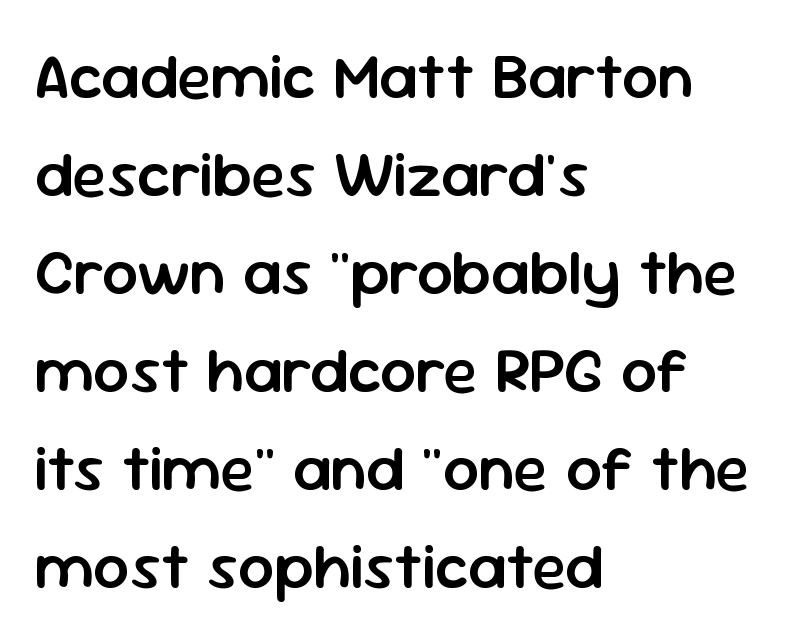
{"serif": "no", "italic": "no", "bold": "semi", "weight": "semibold", "width": "normal", "stroke_contrast": "low", "x_height": "medium", "monospaced": "no", "underline": "no", "align": "left", "line_spacing": "normal", "line_spacing_ratio": 1.53, "letter_spacing": "normal", "letter_spacing_em": 0.0, "glyph_px": 64}
